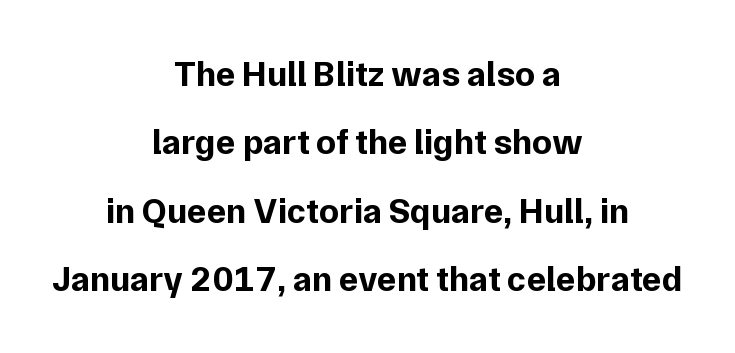
The image shows 36 px bold sans-serif type, upright; set centered, loose line spacing (1.9x), normal letter spacing, not underlined; low stroke contrast and a medium x-height.
